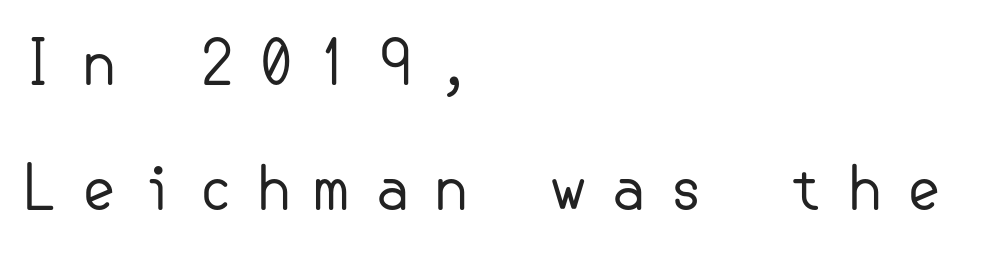
{"serif": "no", "italic": "no", "bold": "no", "weight": "regular", "width": "normal", "stroke_contrast": "low", "x_height": "small", "underline": "no", "align": "left", "line_spacing": "loose", "line_spacing_ratio": 2.08, "letter_spacing": "wide", "letter_spacing_em": 0.36, "glyph_px": 60}
